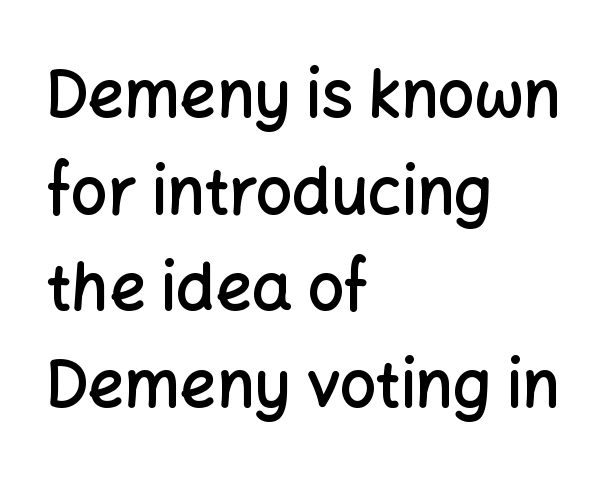
The image shows 64 px semibold sans-serif type, upright; set left-aligned, normal line spacing (1.51x), normal letter spacing, not underlined; low stroke contrast and a medium x-height.
